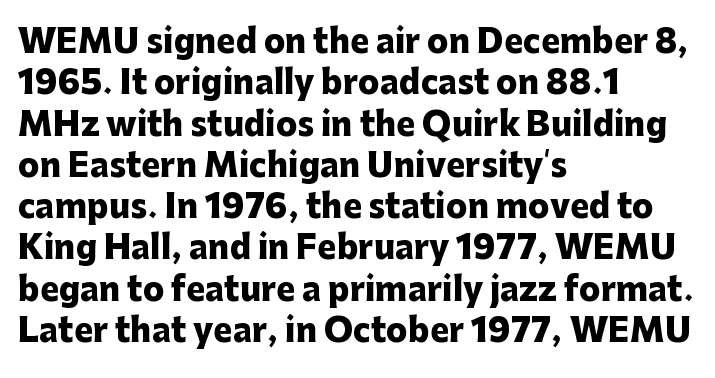
{"serif": "no", "italic": "no", "bold": "yes", "weight": "heavy", "width": "normal", "stroke_contrast": "low", "x_height": "medium", "monospaced": "no", "underline": "no", "align": "left", "line_spacing": "normal", "line_spacing_ratio": 1.29, "letter_spacing": "normal", "letter_spacing_em": 0.0, "glyph_px": 32}
